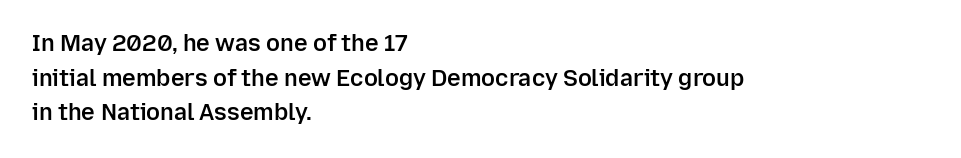
{"italic": "no", "bold": "semi", "underline": "no", "align": "left", "line_spacing": "normal", "line_spacing_ratio": 1.51, "letter_spacing": "normal", "letter_spacing_em": 0.0, "glyph_px": 23}
